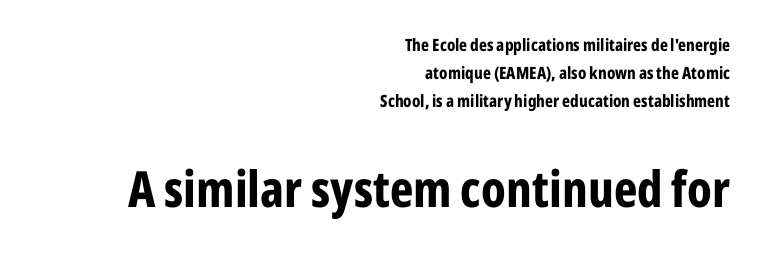
Q: Is the text bold? A: Yes.
Q: Is the text italic (slanted)? A: No, it is upright.
Q: Is the typeface a serif or a sans-serif typeface? A: Sans-serif.
Q: Is the text underlined? A: No.
Q: How is the paragraph aligned? A: Right-aligned.
Q: Is the spacing between letters normal or unusually wide? A: Normal.
Q: Is the spacing between lines tight, normal or loose? A: Normal.
Q: Which block of text is set in a larger size, the first (top) or the second (bottom)? A: The second (bottom) one.
Q: Width (condensed, normal, or wide)? A: Condensed.
Q: Stroke contrast? A: Low.
Q: x-height? A: Medium.
Q: Monospaced? A: No.
